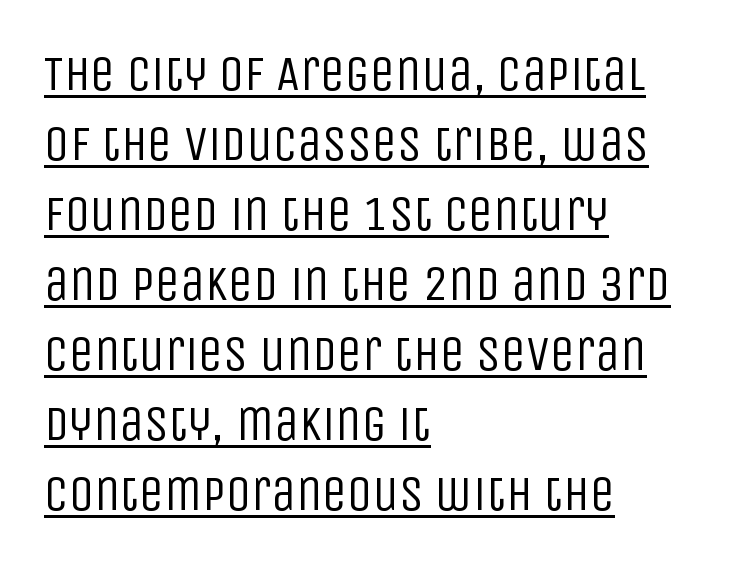
The image shows 50 px regular-weight, condensed sans-serif type, upright; set left-aligned, normal line spacing (1.4x), normal letter spacing, underlined; low stroke contrast and a large x-height.
